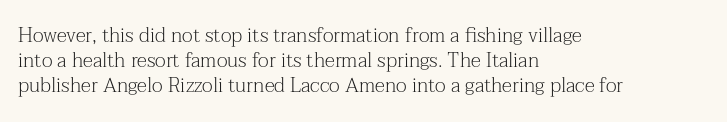
The image shows 20 px text type, upright; set left-aligned, normal line spacing (1.26x), normal letter spacing, not underlined.
